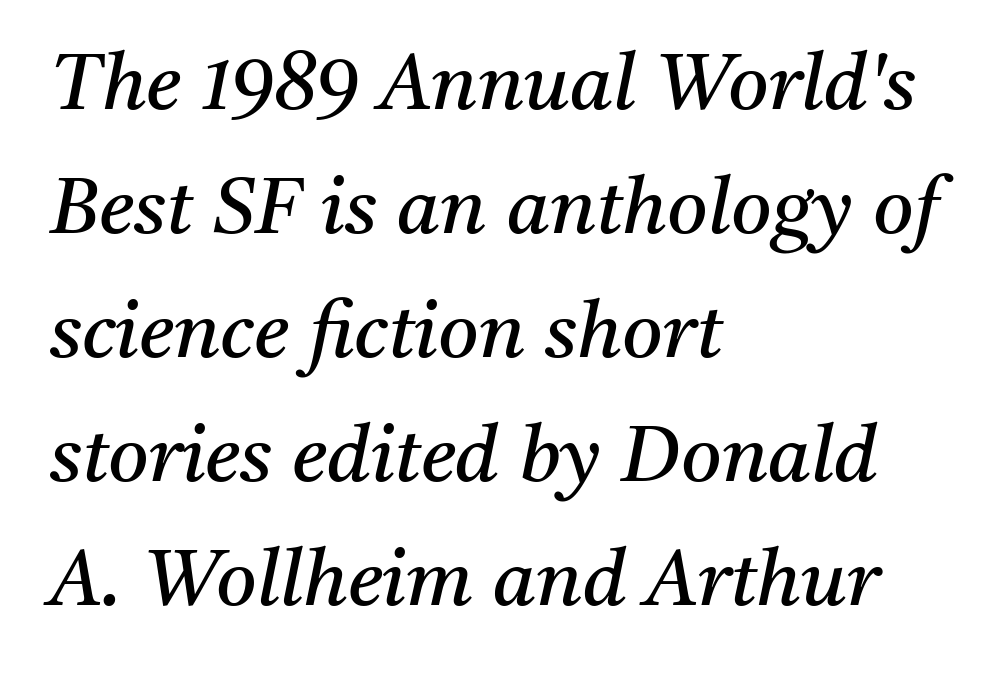
{"serif": "yes", "italic": "yes", "lean": "right", "slant_degrees": 11, "bold": "no", "weight": "regular", "width": "normal", "stroke_contrast": "medium", "x_height": "medium", "monospaced": "no", "underline": "no", "align": "left", "line_spacing": "normal", "line_spacing_ratio": 1.59, "letter_spacing": "normal", "letter_spacing_em": 0.0, "glyph_px": 78}
